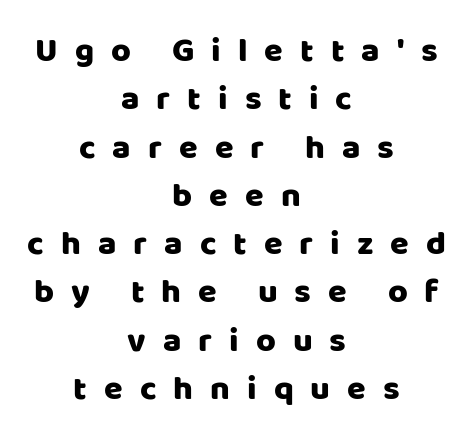
Q: Is the text italic (slanted)? A: No, it is upright.
Q: Is the typeface a serif or a sans-serif typeface? A: Sans-serif.
Q: Is the text underlined? A: No.
Q: How is the paragraph aligned? A: Centered.
Q: Is the spacing between letters normal or unusually wide? A: Unusually wide.
Q: Is the spacing between lines tight, normal or loose? A: Normal.
Q: Width (condensed, normal, or wide)? A: Normal.
Q: Stroke contrast? A: Low.
Q: x-height? A: Large.
Q: Monospaced? A: No.
